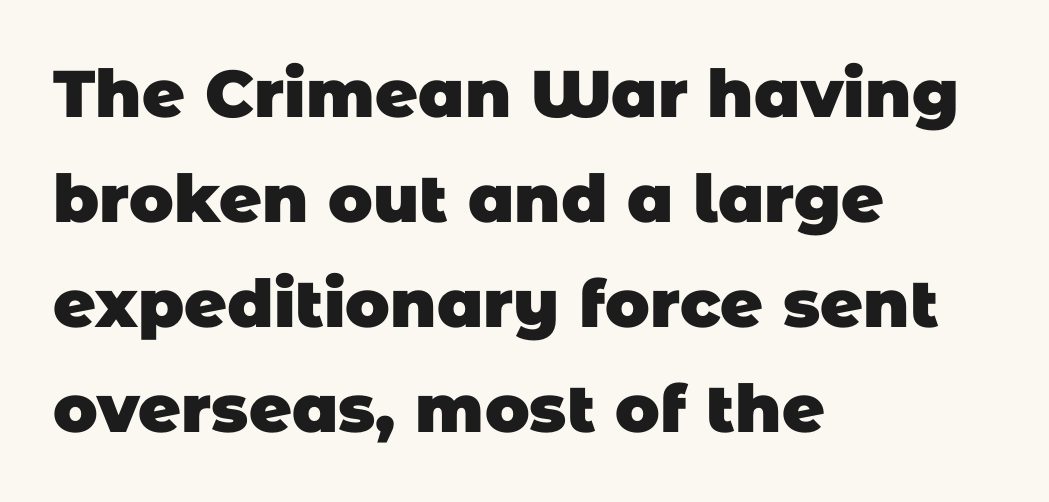
Inter-character spacing is left at the font's built-in metrics. Summary of weight: heavy, a full bold. A typesetter would call this proportional, since set widths differ per character. This rendering uses left alignment, leaving the right contour irregular. Each letter's strokes conclude bluntly, with no projecting serifs. If you measured baseline to baseline, you'd find a middling distance.
